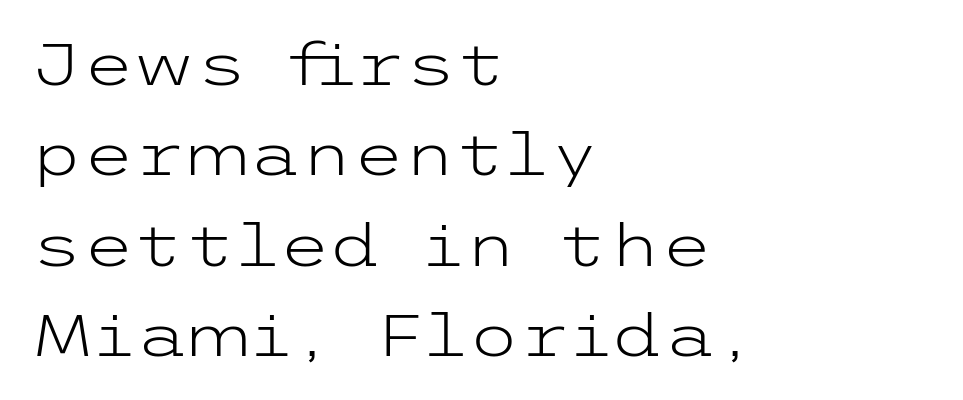
Q: Is the text bold? A: No.
Q: Is the text italic (slanted)? A: No, it is upright.
Q: Is the typeface a serif or a sans-serif typeface? A: Sans-serif.
Q: Is the text underlined? A: No.
Q: How is the paragraph aligned? A: Left-aligned.
Q: Is the spacing between letters normal or unusually wide? A: Normal.
Q: Is the spacing between lines tight, normal or loose? A: Normal.
Q: Width (condensed, normal, or wide)? A: Wide.
Q: Stroke contrast? A: Low.
Q: x-height? A: Medium.
